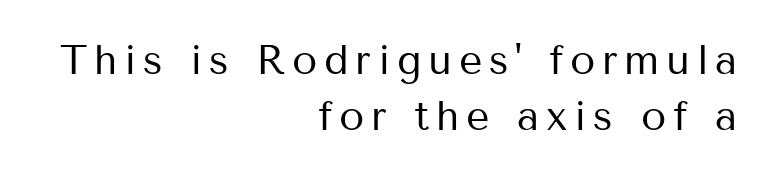
Q: Is the text bold? A: No.
Q: Is the text italic (slanted)? A: No, it is upright.
Q: Is the typeface a serif or a sans-serif typeface? A: Sans-serif.
Q: Is the text underlined? A: No.
Q: How is the paragraph aligned? A: Right-aligned.
Q: Is the spacing between lines tight, normal or loose? A: Normal.
Q: Width (condensed, normal, or wide)? A: Normal.
Q: Stroke contrast? A: Medium.
Q: x-height? A: Medium.
Q: Monospaced? A: No.
